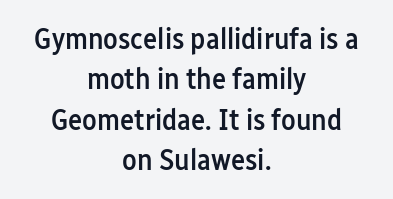
{"serif": "no", "italic": "no", "bold": "semi", "weight": "semibold", "width": "condensed", "stroke_contrast": "low", "x_height": "medium", "monospaced": "no", "underline": "no", "align": "center", "line_spacing": "normal", "line_spacing_ratio": 1.35, "letter_spacing": "normal", "letter_spacing_em": 0.0, "glyph_px": 30}
